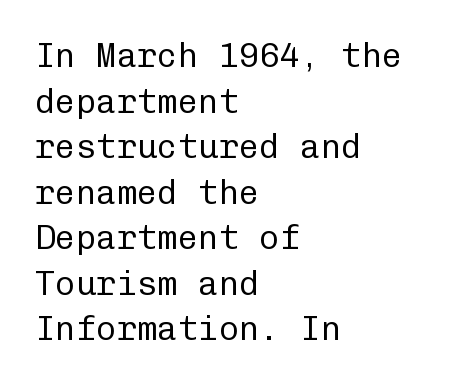
The image shows 34 px regular-weight sans-serif type, upright, monospaced; set left-aligned, normal line spacing (1.34x), normal letter spacing, not underlined; low stroke contrast and a medium x-height.
